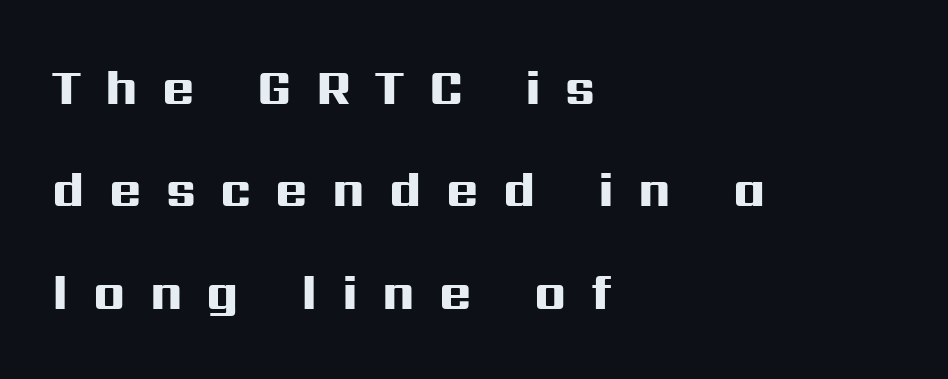
The image shows 49 px heavy, wide sans-serif type, upright; set left-aligned, loose line spacing (2.09x), unusually wide letter spacing (+0.5 em), not underlined; high stroke contrast and a medium x-height.
